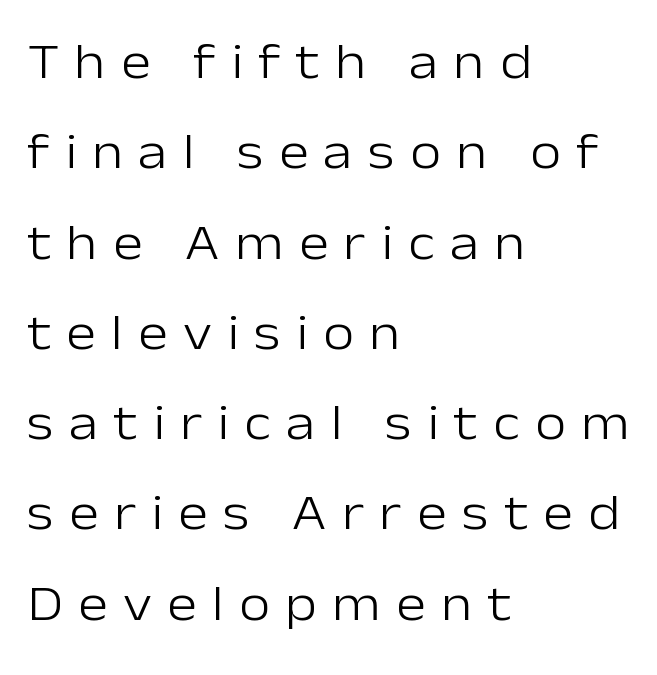
Q: Is the text bold? A: No.
Q: Is the text italic (slanted)? A: No, it is upright.
Q: Is the typeface a serif or a sans-serif typeface? A: Sans-serif.
Q: Is the text underlined? A: No.
Q: How is the paragraph aligned? A: Left-aligned.
Q: Is the spacing between letters normal or unusually wide? A: Unusually wide.
Q: Width (condensed, normal, or wide)? A: Normal.
Q: Stroke contrast? A: Low.
Q: x-height? A: Medium.
Q: Monospaced? A: No.
